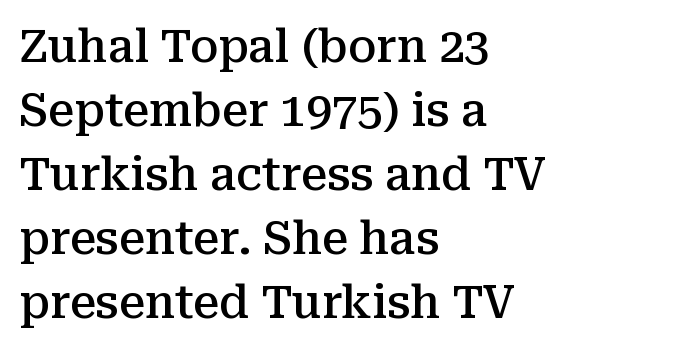
The image shows 46 px semibold serif type, upright; set left-aligned, normal line spacing (1.39x), normal letter spacing, not underlined; medium stroke contrast and a medium x-height.
